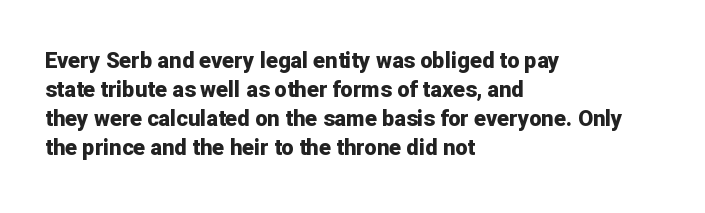
Q: Is the text bold? A: Yes.
Q: Is the text italic (slanted)? A: No, it is upright.
Q: Is the text underlined? A: No.
Q: How is the paragraph aligned? A: Left-aligned.
Q: Is the spacing between letters normal or unusually wide? A: Normal.
Q: Is the spacing between lines tight, normal or loose? A: Normal.
